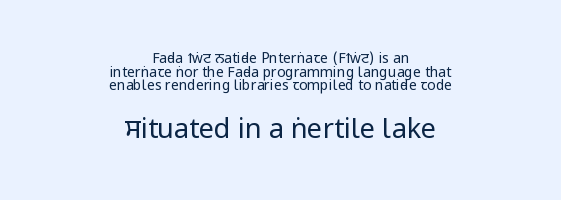
The letterforms sit shoulder to shoulder at normal distance. Underline: absent. When letters stand straight like this, we call the style roman or upright. Bold? No — there's no thickening of the strokes. The line-height multiplier appears low, near solid setting.
